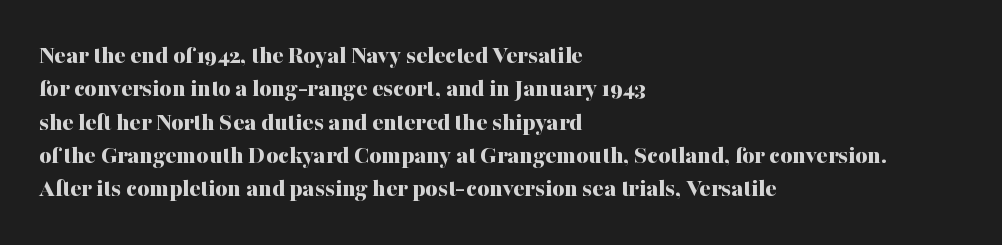
{"italic": "no", "bold": "yes", "underline": "no", "align": "left", "line_spacing": "normal", "line_spacing_ratio": 1.28, "letter_spacing": "normal", "letter_spacing_em": 0.0, "glyph_px": 26}
